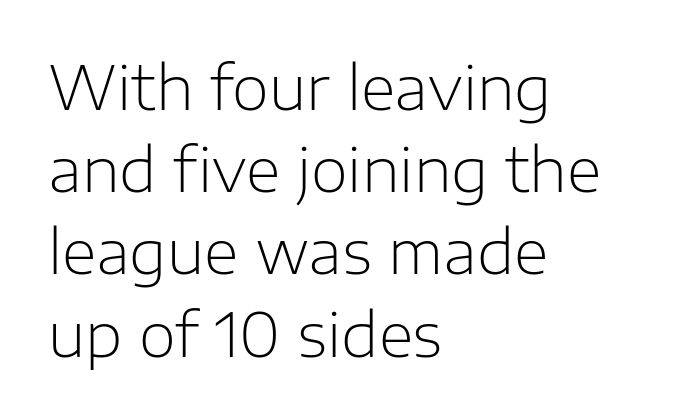
{"serif": "no", "italic": "no", "bold": "no", "weight": "light", "width": "normal", "stroke_contrast": "low", "x_height": "medium", "monospaced": "no", "underline": "no", "align": "left", "line_spacing": "normal", "line_spacing_ratio": 1.37, "letter_spacing": "normal", "letter_spacing_em": 0.0, "glyph_px": 60}
